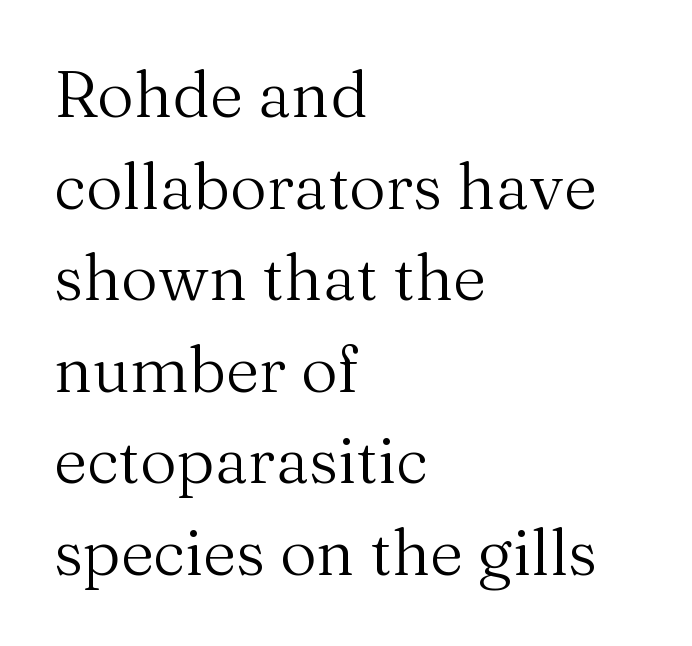
Q: Is the text bold? A: No.
Q: Is the text italic (slanted)? A: No, it is upright.
Q: Is the typeface a serif or a sans-serif typeface? A: Serif.
Q: Is the text underlined? A: No.
Q: How is the paragraph aligned? A: Left-aligned.
Q: Is the spacing between letters normal or unusually wide? A: Normal.
Q: Is the spacing between lines tight, normal or loose? A: Normal.
Q: Width (condensed, normal, or wide)? A: Normal.
Q: Stroke contrast? A: Medium.
Q: x-height? A: Medium.
Q: Monospaced? A: No.
